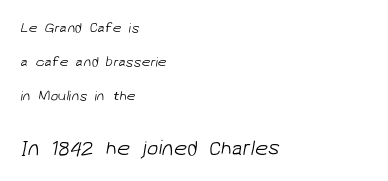
Q: Is the text bold? A: No.
Q: Is the text underlined? A: No.
Q: How is the paragraph aligned? A: Left-aligned.
Q: Is the spacing between letters normal or unusually wide? A: Normal.
Q: Is the spacing between lines tight, normal or loose? A: Loose.
Q: Which block of text is set in a larger size, the first (top) or the second (bottom)? A: The second (bottom) one.
